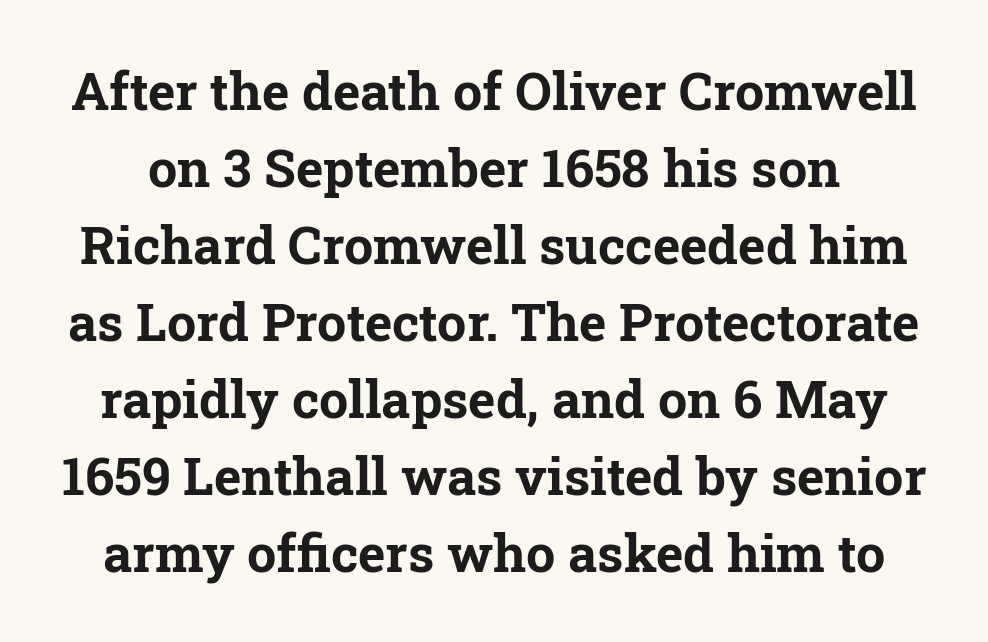
{"serif": "yes", "italic": "no", "bold": "yes", "weight": "bold", "width": "normal", "stroke_contrast": "low", "x_height": "medium", "monospaced": "no", "underline": "no", "line_spacing": "normal", "line_spacing_ratio": 1.48, "letter_spacing": "normal", "letter_spacing_em": 0.0, "glyph_px": 52}
